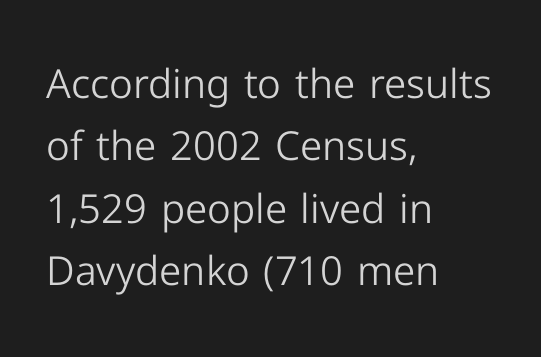
{"serif": "no", "italic": "no", "bold": "no", "weight": "light", "width": "normal", "stroke_contrast": "low", "x_height": "medium", "monospaced": "no", "underline": "no", "align": "left", "line_spacing": "normal", "line_spacing_ratio": 1.56, "letter_spacing": "normal", "letter_spacing_em": 0.0, "glyph_px": 40}
